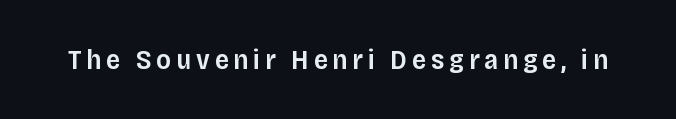
{"serif": "no", "italic": "no", "bold": "semi", "weight": "semibold", "width": "normal", "stroke_contrast": "low", "x_height": "large", "monospaced": "no", "underline": "no", "glyph_px": 28}
